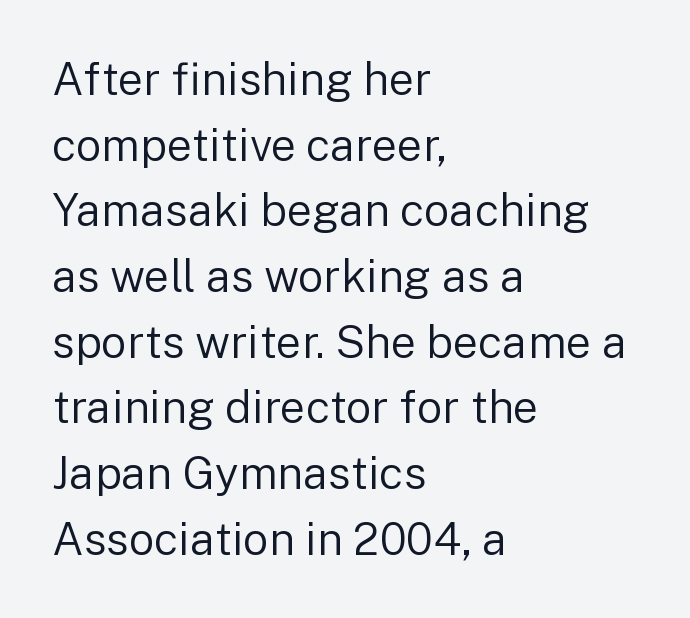
The image shows 45 px regular-weight sans-serif type, upright; set left-aligned, normal line spacing (1.46x), normal letter spacing, not underlined; low stroke contrast and a medium x-height.
